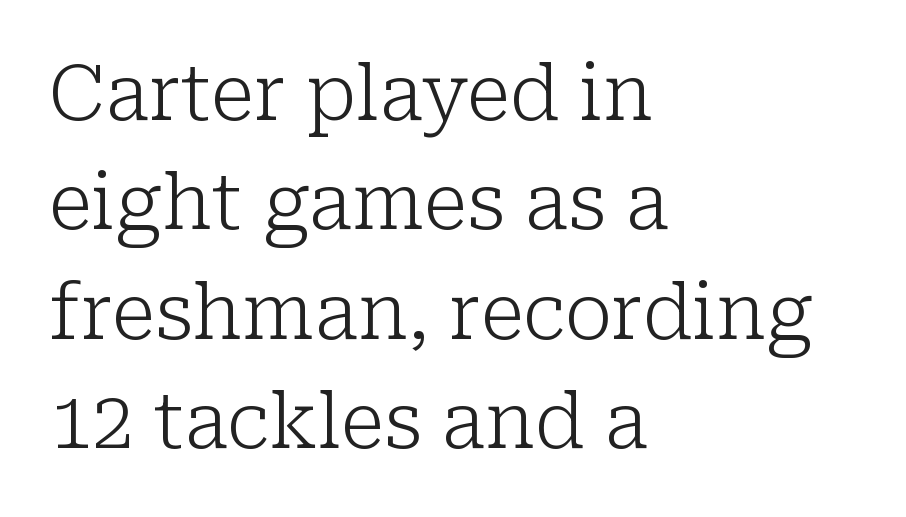
Q: Is the text bold? A: No.
Q: Is the text italic (slanted)? A: No, it is upright.
Q: Is the typeface a serif or a sans-serif typeface? A: Serif.
Q: Is the text underlined? A: No.
Q: How is the paragraph aligned? A: Left-aligned.
Q: Is the spacing between letters normal or unusually wide? A: Normal.
Q: Is the spacing between lines tight, normal or loose? A: Normal.
Q: Width (condensed, normal, or wide)? A: Normal.
Q: Stroke contrast? A: Low.
Q: x-height? A: Medium.
Q: Monospaced? A: No.
